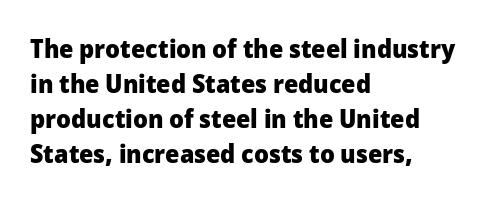
The image shows 26 px bold type, upright; set left-aligned, normal line spacing (1.34x), normal letter spacing, not underlined.
